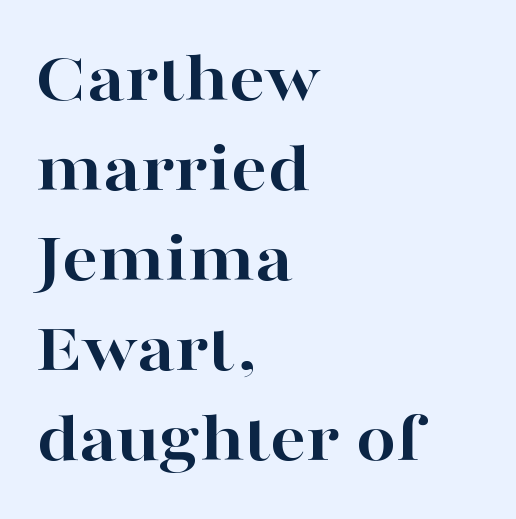
{"serif": "yes", "italic": "no", "bold": "yes", "weight": "bold", "width": "wide", "stroke_contrast": "high", "x_height": "medium", "monospaced": "no", "underline": "no", "align": "left", "line_spacing": "normal", "line_spacing_ratio": 1.25, "letter_spacing": "normal", "letter_spacing_em": 0.0, "glyph_px": 72}
